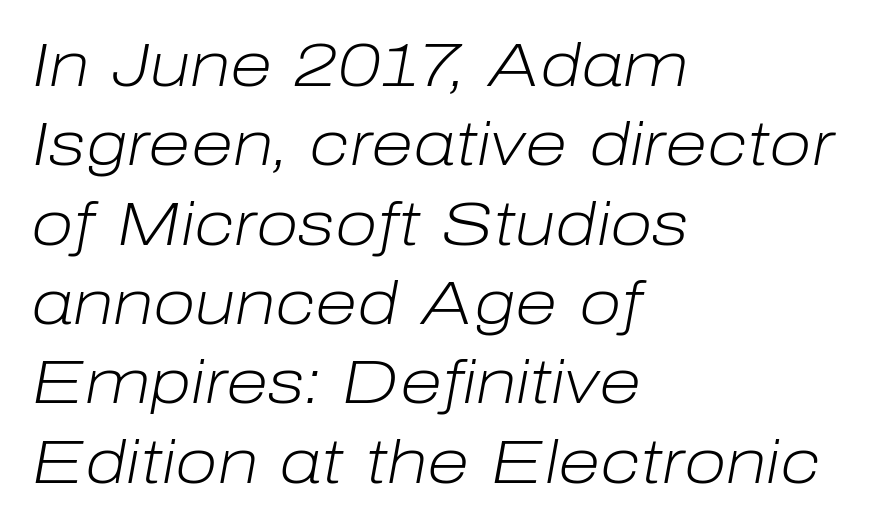
{"italic": "yes", "lean": "right", "slant_degrees": 10, "bold": "no", "weight": "light", "width": "normal", "stroke_contrast": "low", "x_height": "medium", "monospaced": "no", "underline": "no", "align": "left", "line_spacing": "normal", "line_spacing_ratio": 1.28, "letter_spacing": "normal", "letter_spacing_em": 0.0, "glyph_px": 62}
